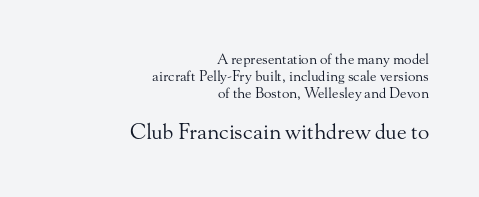
In terms of letterspacing, this is plain default setting. Stems and bowls with no extra thickness — not bold. All the whitespace from short lines collects on the left. The font's upright variant was chosen for this text. Bare-footed words on every line.
